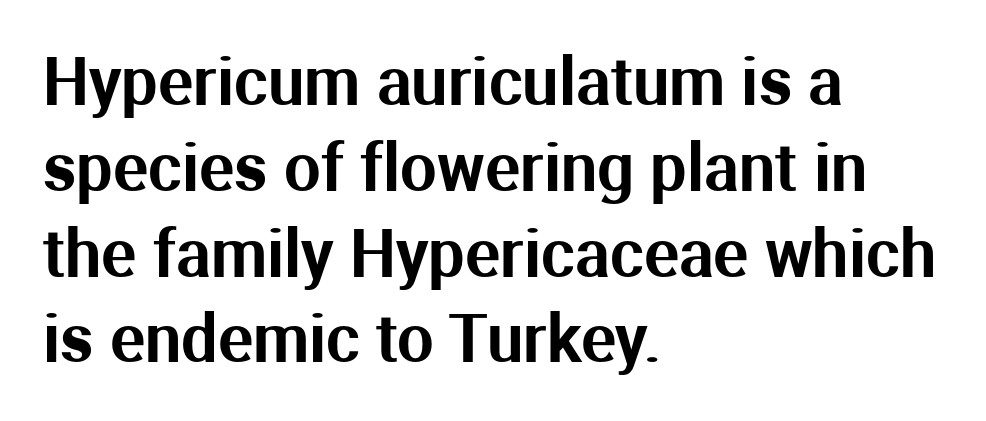
{"serif": "no", "italic": "no", "width": "normal", "stroke_contrast": "medium", "x_height": "medium", "monospaced": "no", "underline": "no", "align": "left", "line_spacing": "normal", "line_spacing_ratio": 1.32, "letter_spacing": "normal", "letter_spacing_em": 0.0, "glyph_px": 65}
